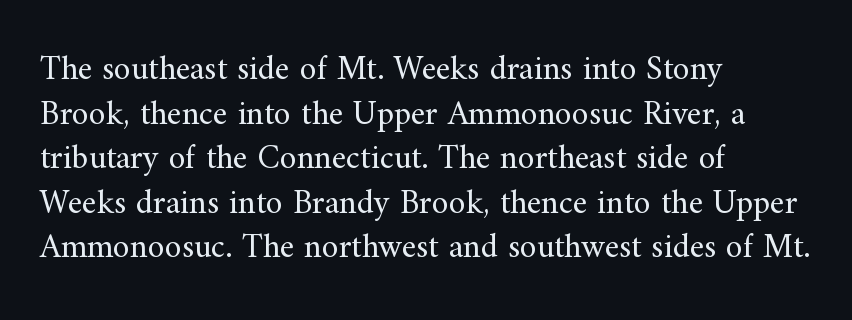
Q: Is the text bold? A: No.
Q: Is the text italic (slanted)? A: No, it is upright.
Q: Is the typeface a serif or a sans-serif typeface? A: Serif.
Q: Is the text underlined? A: No.
Q: How is the paragraph aligned? A: Left-aligned.
Q: Is the spacing between letters normal or unusually wide? A: Normal.
Q: Is the spacing between lines tight, normal or loose? A: Normal.
Q: Width (condensed, normal, or wide)? A: Normal.
Q: Stroke contrast? A: Medium.
Q: x-height? A: Small.
Q: Monospaced? A: No.
